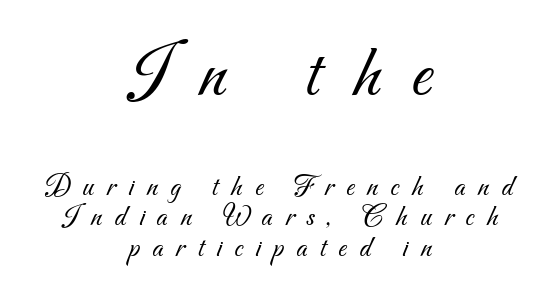
Caption: face not bold, strokes unweighted. The lines in this sample share a center point and differ in where they start and stop. The rendering uses a small line-height, squeezing the rows. Reading top to bottom, the characters get smaller at the block break. Glance below the letters and you will spot only blank space. Letterform terminals end flat and unadorned throughout the passage.
